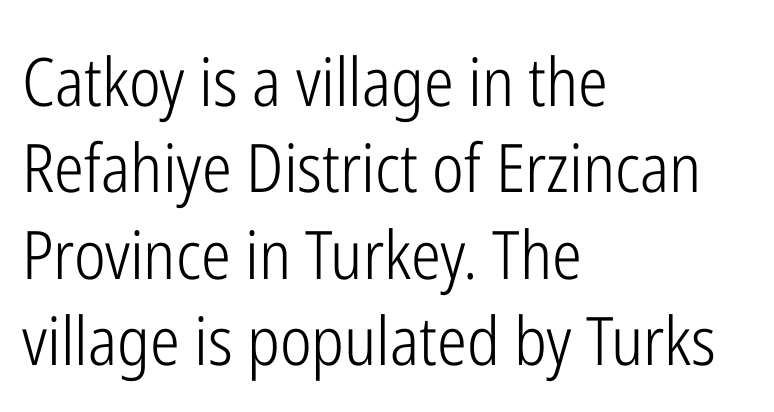
Q: Is the text bold? A: No.
Q: Is the text italic (slanted)? A: No, it is upright.
Q: Is the typeface a serif or a sans-serif typeface? A: Sans-serif.
Q: Is the text underlined? A: No.
Q: How is the paragraph aligned? A: Left-aligned.
Q: Is the spacing between letters normal or unusually wide? A: Normal.
Q: Is the spacing between lines tight, normal or loose? A: Normal.
Q: Width (condensed, normal, or wide)? A: Condensed.
Q: Stroke contrast? A: Low.
Q: x-height? A: Medium.
Q: Monospaced? A: No.
